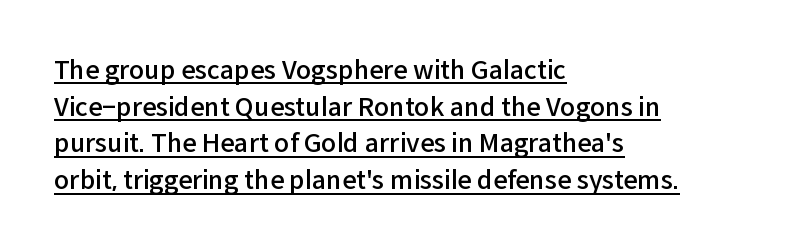
Q: Is the text bold? A: Semi-bold.
Q: Is the text italic (slanted)? A: No, it is upright.
Q: Is the text underlined? A: Yes.
Q: How is the paragraph aligned? A: Left-aligned.
Q: Is the spacing between letters normal or unusually wide? A: Normal.
Q: Is the spacing between lines tight, normal or loose? A: Normal.
